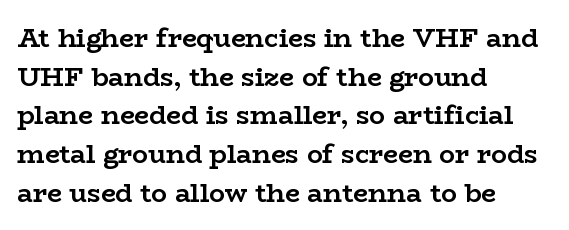
{"italic": "no", "bold": "yes", "underline": "no", "align": "left", "line_spacing": "normal", "line_spacing_ratio": 1.49, "letter_spacing": "normal", "letter_spacing_em": 0.0, "glyph_px": 26}
